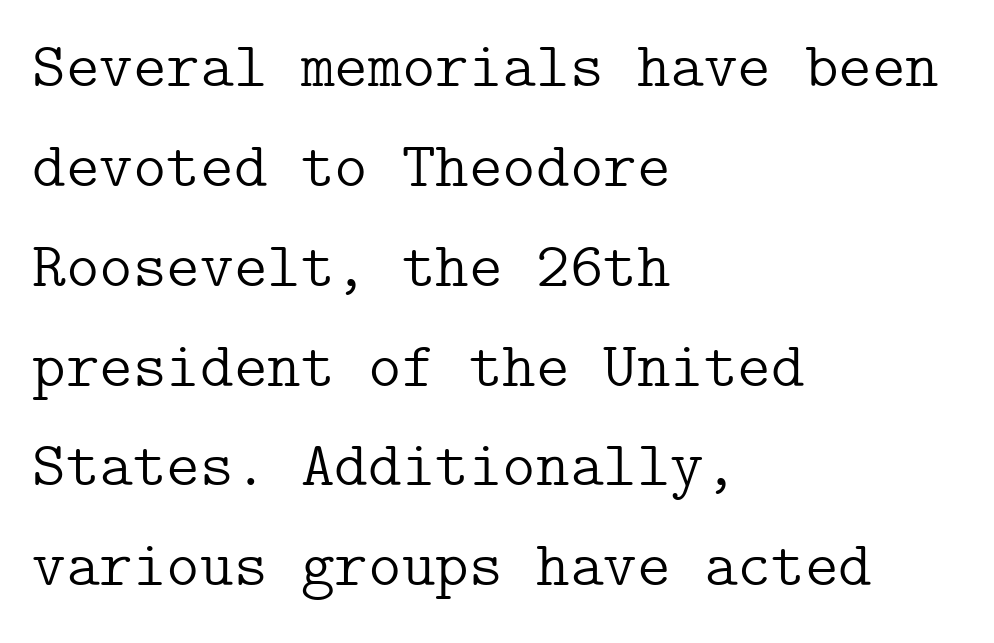
The image shows 64 px light serif type, upright; set left-aligned, normal line spacing (1.56x), normal letter spacing, not underlined; low stroke contrast and a medium x-height.
